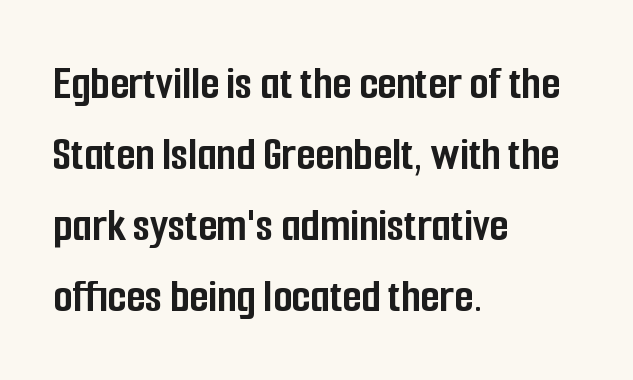
Q: Is the text bold? A: Yes.
Q: Is the text italic (slanted)? A: No, it is upright.
Q: Is the typeface a serif or a sans-serif typeface? A: Sans-serif.
Q: Is the text underlined? A: No.
Q: How is the paragraph aligned? A: Left-aligned.
Q: Is the spacing between letters normal or unusually wide? A: Normal.
Q: Is the spacing between lines tight, normal or loose? A: Normal.
Q: Width (condensed, normal, or wide)? A: Condensed.
Q: Stroke contrast? A: Low.
Q: x-height? A: Medium.
Q: Monospaced? A: No.
